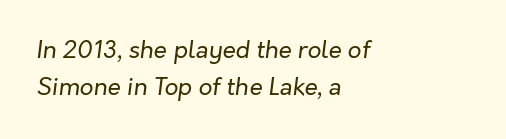
Q: Is the text bold? A: No.
Q: Is the text italic (slanted)? A: Yes, it leans right by about 7 degrees.
Q: Is the text underlined? A: No.
Q: How is the paragraph aligned? A: Left-aligned.
Q: Is the spacing between letters normal or unusually wide? A: Normal.
Q: Is the spacing between lines tight, normal or loose? A: Normal.
